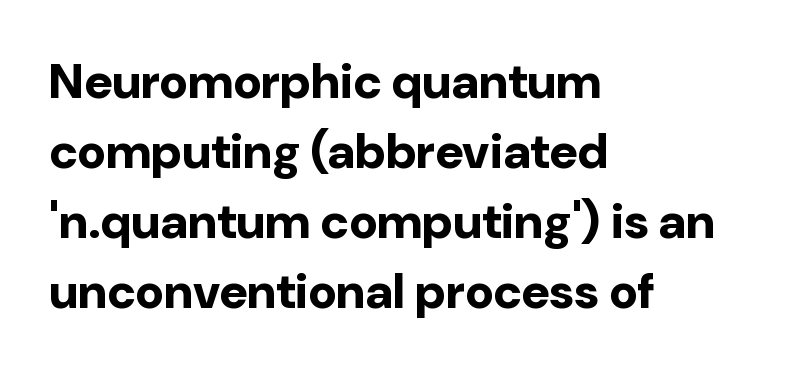
The image shows 49 px bold sans-serif type, upright; set left-aligned, normal line spacing (1.43x), normal letter spacing, not underlined; low stroke contrast and a medium x-height.
